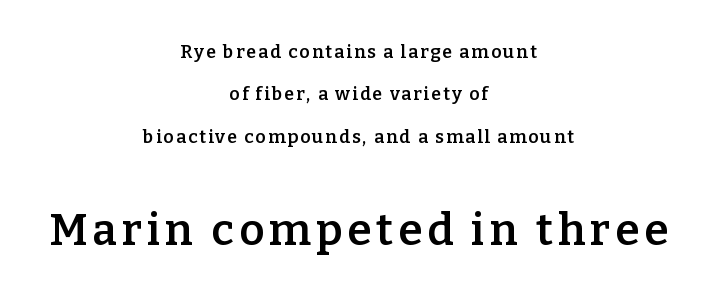
{"serif": "yes", "italic": "no", "bold": "semi", "weight": "semibold", "width": "normal", "stroke_contrast": "low", "x_height": "medium", "monospaced": "no", "underline": "no", "align": "center", "line_spacing": "loose", "line_spacing_ratio": 2.35, "larger_block": "second", "size_ratio": 2.44, "glyph_px": 44}
